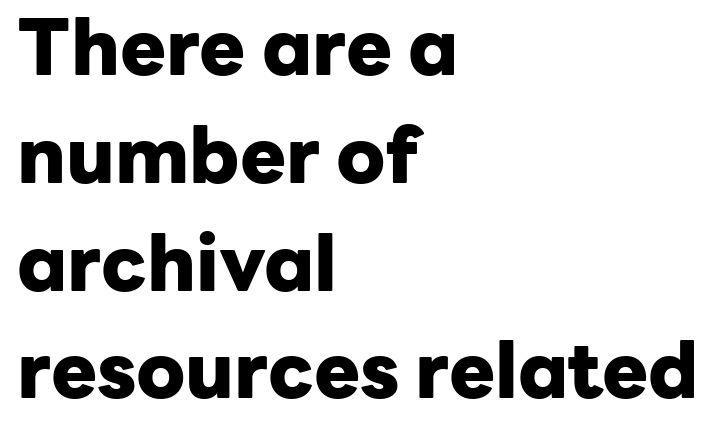
Q: Is the text bold? A: Yes.
Q: Is the text italic (slanted)? A: No, it is upright.
Q: Is the typeface a serif or a sans-serif typeface? A: Sans-serif.
Q: Is the text underlined? A: No.
Q: How is the paragraph aligned? A: Left-aligned.
Q: Is the spacing between letters normal or unusually wide? A: Normal.
Q: Is the spacing between lines tight, normal or loose? A: Normal.
Q: Width (condensed, normal, or wide)? A: Normal.
Q: Stroke contrast? A: Low.
Q: x-height? A: Medium.
Q: Monospaced? A: No.
